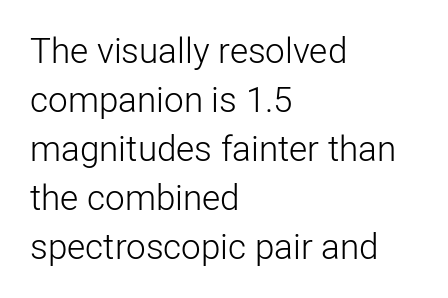
Plain, unruled lines of type. Weight class: somewhere from thin through regular. A typesetter would call this leading conventional body-copy spacing. The rendering shows plain stroke endings on the letterforms — a sans-serif design.
